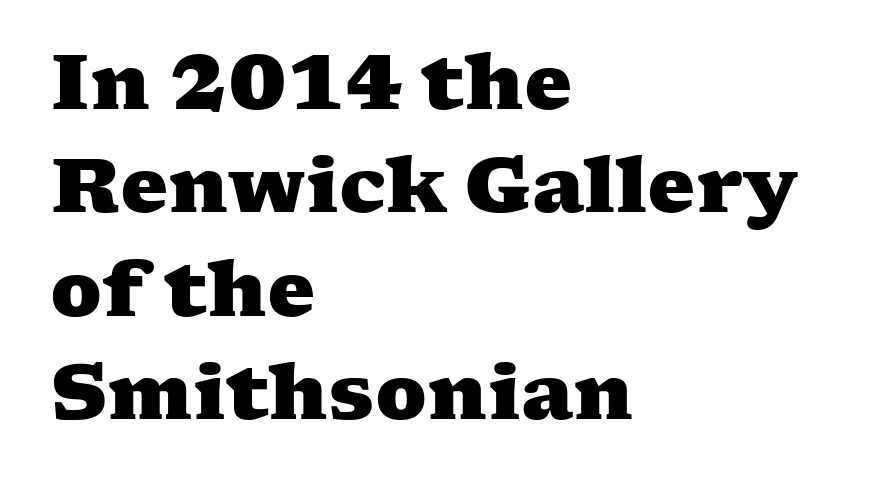
{"serif": "yes", "bold": "yes", "weight": "heavy", "width": "wide", "stroke_contrast": "medium", "x_height": "medium", "monospaced": "no", "underline": "no", "align": "left", "line_spacing": "normal", "line_spacing_ratio": 1.36, "letter_spacing": "normal", "letter_spacing_em": 0.0, "glyph_px": 76}
